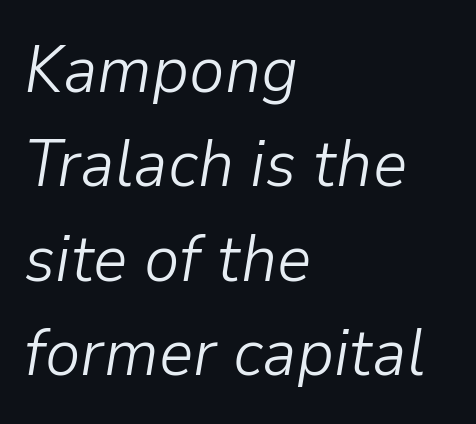
{"italic": "yes", "lean": "right", "slant_degrees": 9, "bold": "no", "weight": "light", "width": "normal", "stroke_contrast": "low", "x_height": "medium", "monospaced": "no", "underline": "no", "align": "left", "line_spacing": "normal", "line_spacing_ratio": 1.41, "letter_spacing": "normal", "letter_spacing_em": 0.0, "glyph_px": 67}
